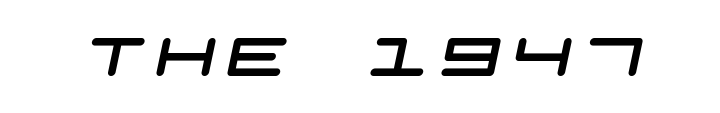
Q: Is the typeface a serif or a sans-serif typeface? A: Sans-serif.
Q: Is the text underlined? A: No.
Q: Is the spacing between letters normal or unusually wide? A: Unusually wide.
Q: Width (condensed, normal, or wide)? A: Wide.
Q: Stroke contrast? A: Low.
Q: x-height? A: Large.
